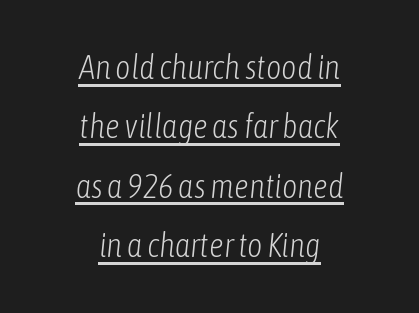
{"italic": "yes", "lean": "right", "slant_degrees": 6, "bold": "no", "weight": "light", "width": "condensed", "stroke_contrast": "low", "x_height": "medium", "monospaced": "no", "underline": "yes", "align": "center", "line_spacing_ratio": 1.8, "letter_spacing": "normal", "letter_spacing_em": 0.0, "glyph_px": 33}
